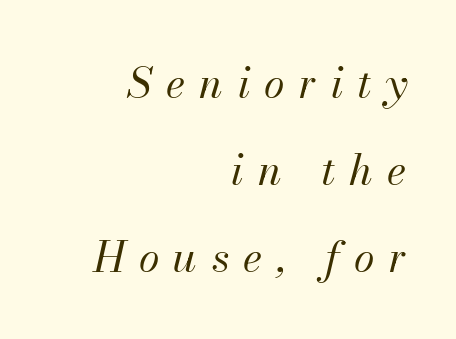
{"italic": "yes", "lean": "right", "slant_degrees": 13, "bold": "no", "weight": "regular", "width": "normal", "stroke_contrast": "medium", "x_height": "small", "monospaced": "no", "underline": "no", "align": "right", "line_spacing": "loose", "line_spacing_ratio": 2.07, "letter_spacing": "wide", "letter_spacing_em": 0.34, "glyph_px": 42}
